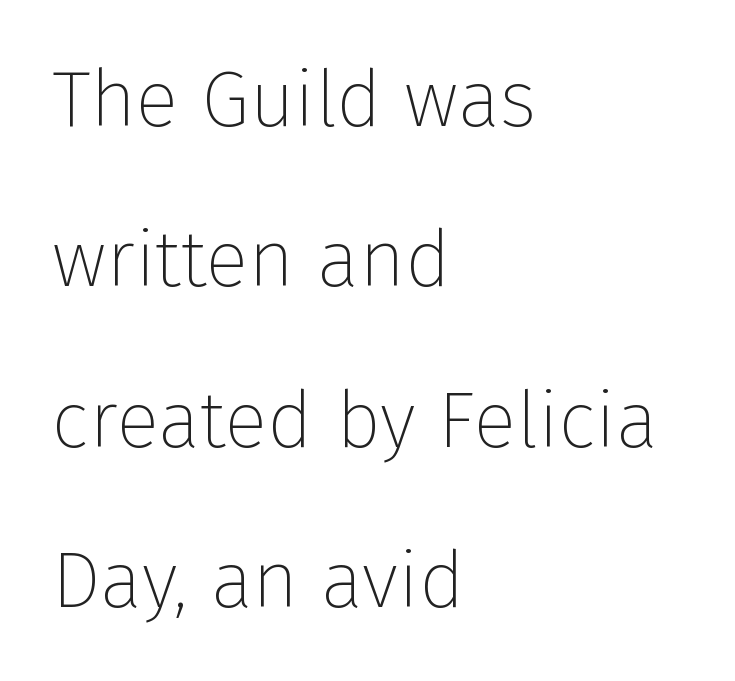
Q: Is the text bold? A: No.
Q: Is the text italic (slanted)? A: No, it is upright.
Q: Is the typeface a serif or a sans-serif typeface? A: Sans-serif.
Q: Is the text underlined? A: No.
Q: How is the paragraph aligned? A: Left-aligned.
Q: Is the spacing between letters normal or unusually wide? A: Normal.
Q: Is the spacing between lines tight, normal or loose? A: Loose.
Q: Width (condensed, normal, or wide)? A: Normal.
Q: Stroke contrast? A: Low.
Q: x-height? A: Medium.
Q: Monospaced? A: No.
